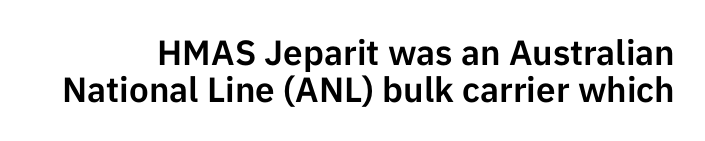
The image shows 35 px sans-serif type, upright; set tight line spacing (1.06x), normal letter spacing, not underlined; low stroke contrast and a medium x-height.
